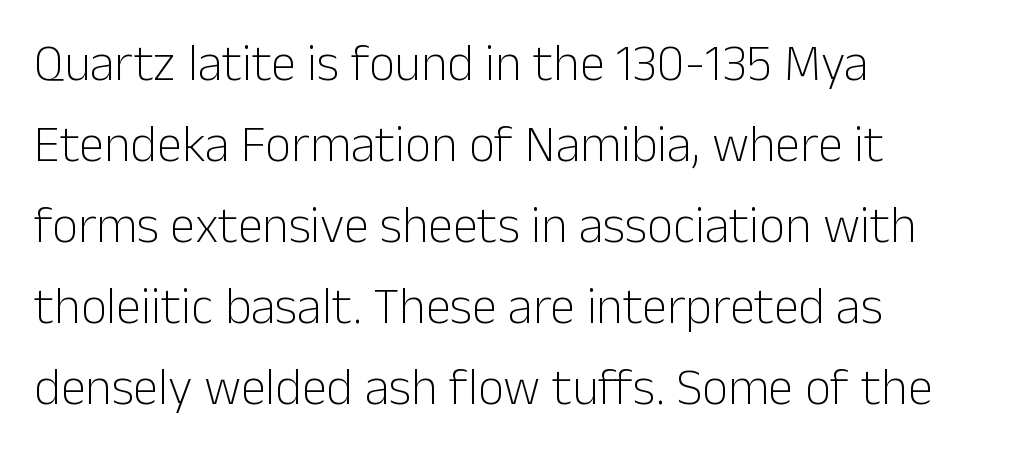
Q: Is the text bold? A: No.
Q: Is the text italic (slanted)? A: No, it is upright.
Q: Is the typeface a serif or a sans-serif typeface? A: Sans-serif.
Q: Is the text underlined? A: No.
Q: How is the paragraph aligned? A: Left-aligned.
Q: Is the spacing between letters normal or unusually wide? A: Normal.
Q: Is the spacing between lines tight, normal or loose? A: Normal.
Q: Width (condensed, normal, or wide)? A: Normal.
Q: Stroke contrast? A: Low.
Q: x-height? A: Medium.
Q: Monospaced? A: No.
